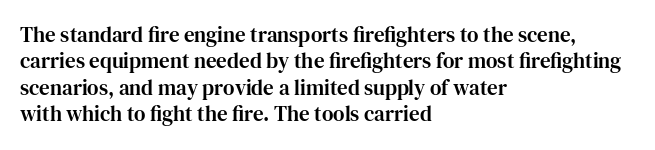
{"italic": "no", "underline": "no", "align": "left", "line_spacing": "normal", "line_spacing_ratio": 1.26, "letter_spacing": "normal", "letter_spacing_em": 0.0, "glyph_px": 21}
